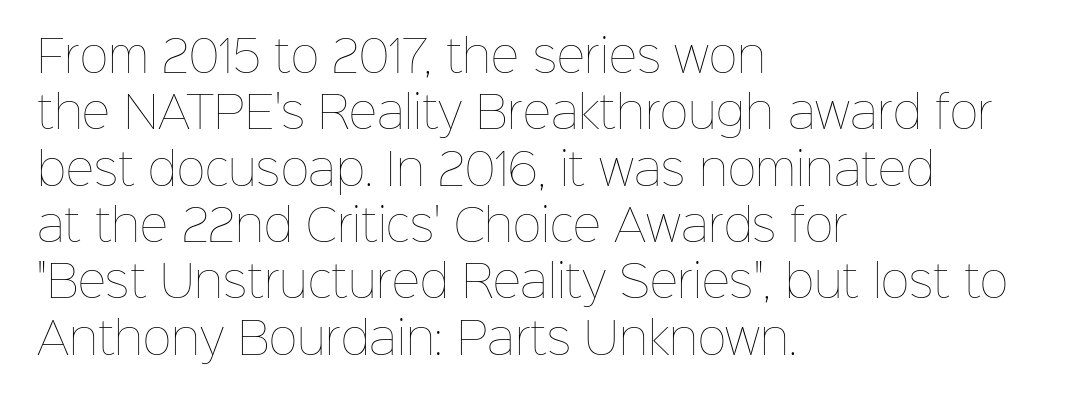
{"italic": "no", "bold": "no", "weight": "thin", "width": "normal", "stroke_contrast": "low", "x_height": "medium", "monospaced": "no", "underline": "no", "align": "left", "line_spacing": "normal", "line_spacing_ratio": 1.28, "letter_spacing": "normal", "letter_spacing_em": 0.0, "glyph_px": 44}
